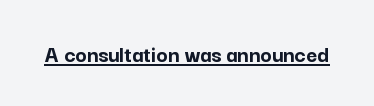
The image shows 24 px bold type, upright; set normal letter spacing, underlined.
